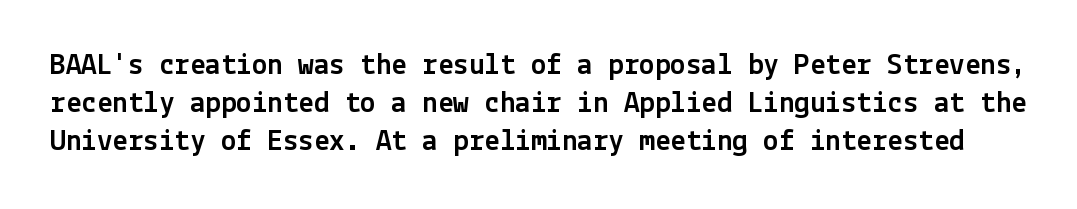
Each word holds together tightly as a unit, with standard inter-letter gaps. In terms of posture, this sample is upright. Plain, unruled lines of type. This sample uses a sans-serif face.
